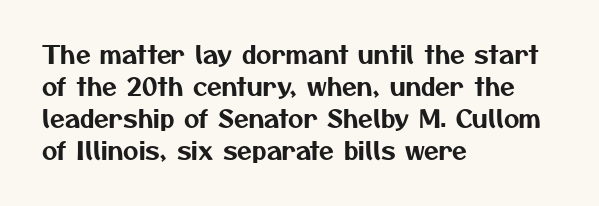
Q: Is the text underlined? A: No.
Q: How is the paragraph aligned? A: Left-aligned.
Q: Is the spacing between letters normal or unusually wide? A: Normal.
Q: Is the spacing between lines tight, normal or loose? A: Normal.
